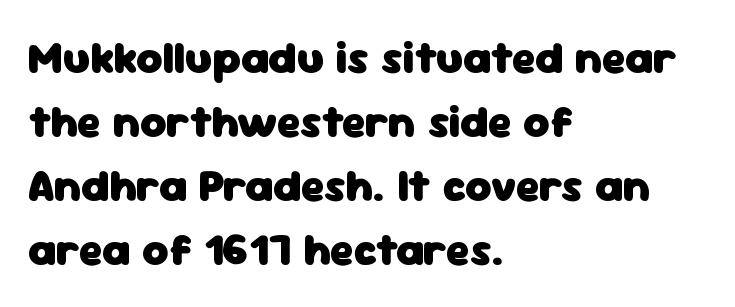
{"serif": "no", "italic": "no", "bold": "yes", "weight": "heavy", "width": "normal", "stroke_contrast": "low", "x_height": "medium", "monospaced": "no", "underline": "no", "align": "left", "line_spacing": "normal", "line_spacing_ratio": 1.42, "letter_spacing": "normal", "letter_spacing_em": 0.0, "glyph_px": 45}
